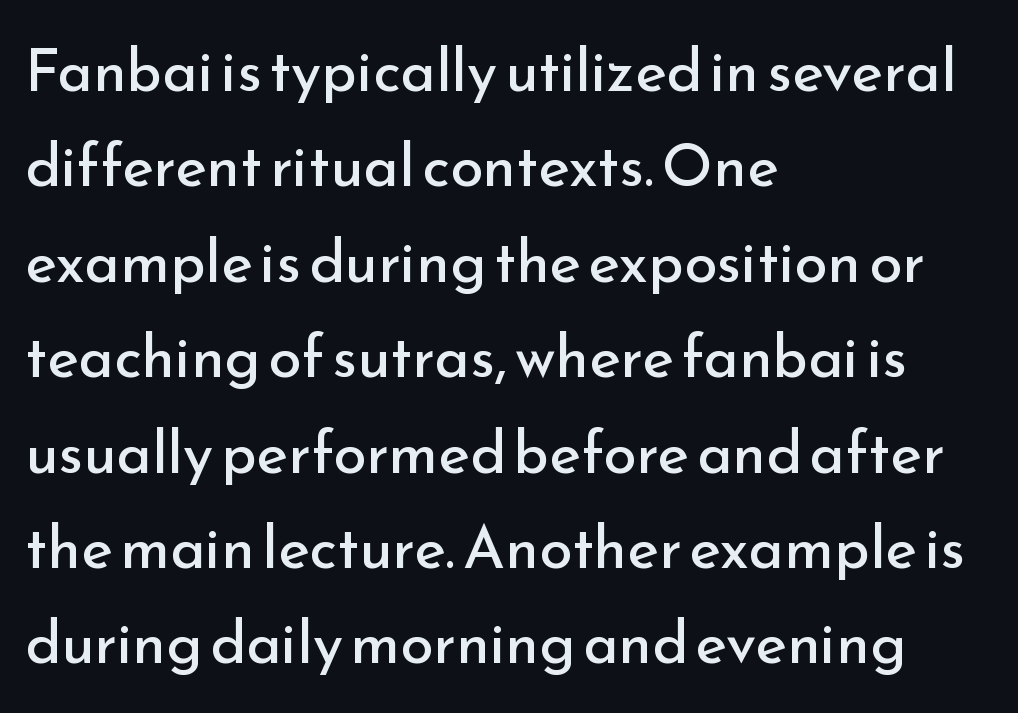
Q: Is the text bold? A: No.
Q: Is the text italic (slanted)? A: No, it is upright.
Q: Is the typeface a serif or a sans-serif typeface? A: Sans-serif.
Q: Is the text underlined? A: No.
Q: How is the paragraph aligned? A: Left-aligned.
Q: Is the spacing between letters normal or unusually wide? A: Normal.
Q: Is the spacing between lines tight, normal or loose? A: Normal.
Q: Width (condensed, normal, or wide)? A: Normal.
Q: Stroke contrast? A: Low.
Q: x-height? A: Small.
Q: Monospaced? A: No.
